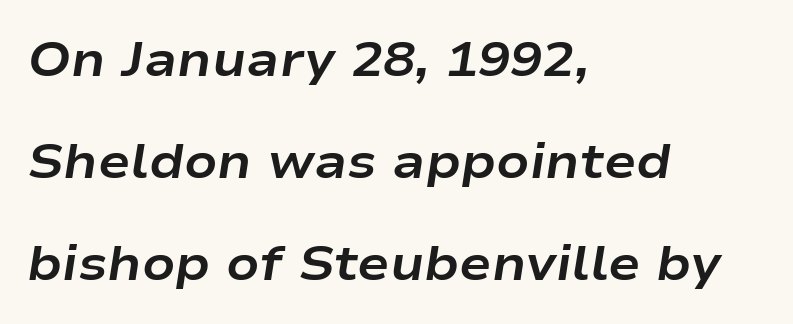
{"italic": "yes", "lean": "right", "slant_degrees": 9, "bold": "yes", "weight": "bold", "width": "wide", "stroke_contrast": "low", "x_height": "medium", "monospaced": "no", "underline": "no", "align": "left", "line_spacing": "loose", "line_spacing_ratio": 2.12, "letter_spacing": "normal", "letter_spacing_em": 0.0, "glyph_px": 48}
